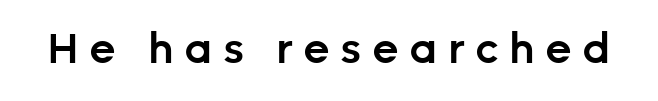
{"serif": "no", "italic": "no", "bold": "semi", "weight": "semibold", "width": "normal", "stroke_contrast": "low", "x_height": "medium", "monospaced": "no", "underline": "no", "letter_spacing": "wide", "letter_spacing_em": 0.24, "glyph_px": 42}
